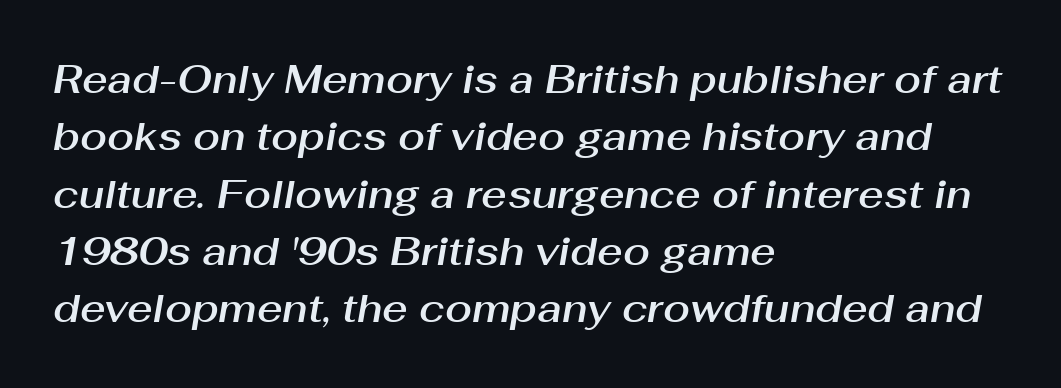
Here the designer chose a conventional face with non-uniform glyph widths. This is oblique type, the kind used for emphasis or titles. Between one letter and the next there's only the usual sliver of space. Rows of type keep a routine distance in the vertical direction. Words float on clear page, feet unadorned.
